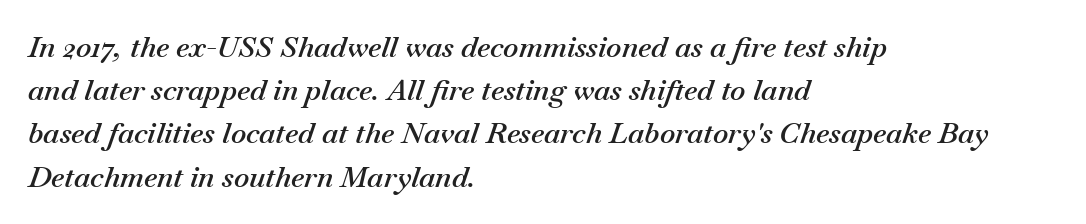
The image shows 29 px semibold type, italic (leaning right); set left-aligned, normal line spacing (1.49x), normal letter spacing, not underlined; medium stroke contrast and a small x-height.
